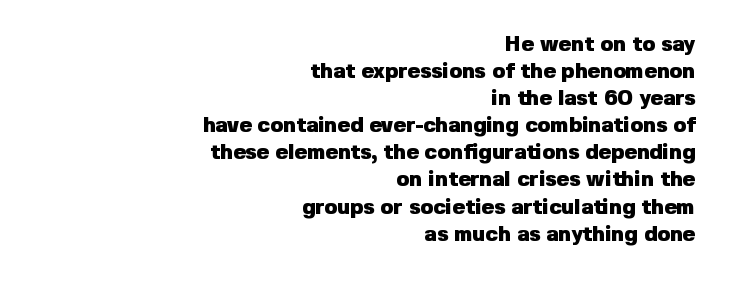
Q: Is the text bold? A: Yes.
Q: Is the text italic (slanted)? A: No, it is upright.
Q: Is the text underlined? A: No.
Q: How is the paragraph aligned? A: Right-aligned.
Q: Is the spacing between letters normal or unusually wide? A: Normal.
Q: Is the spacing between lines tight, normal or loose? A: Normal.
